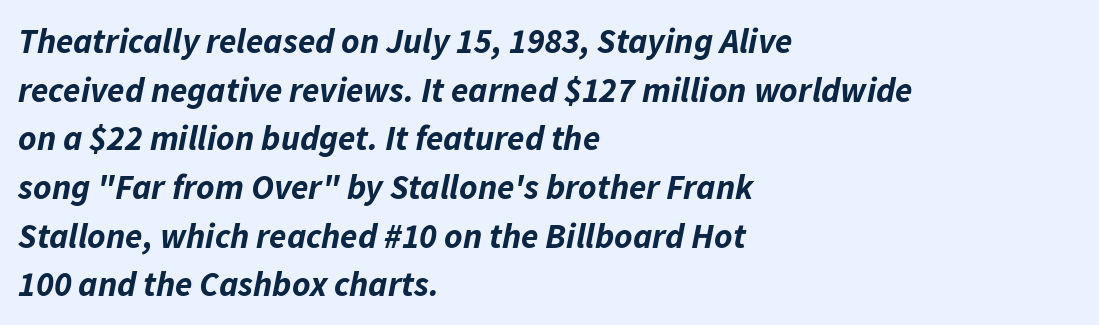
{"italic": "yes", "lean": "right", "slant_degrees": 11, "bold": "yes", "weight": "bold", "width": "normal", "stroke_contrast": "low", "x_height": "medium", "monospaced": "no", "underline": "no", "align": "left", "line_spacing": "normal", "line_spacing_ratio": 1.39, "letter_spacing": "normal", "letter_spacing_em": 0.0, "glyph_px": 35}
